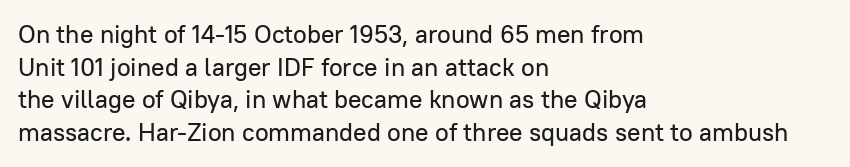
The tracking reads as untouched default to a designer's eye. Has an underline been added? It has not. Where is the straight margin? On the left. A typesetter would call this leading conventional body-copy spacing.
